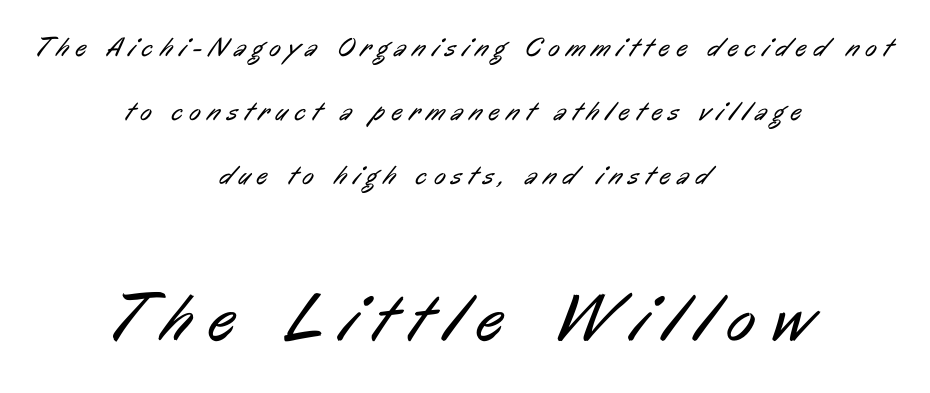
Proportional: the letters do not fall into vertical columns. The foot of each line stays bare and open. Bigger letters appear in the bottom chunk; the top chunk is reduced. Between one letter and the next there's a generous, obvious gap. No chunkiness to these letters — they're not bold.
